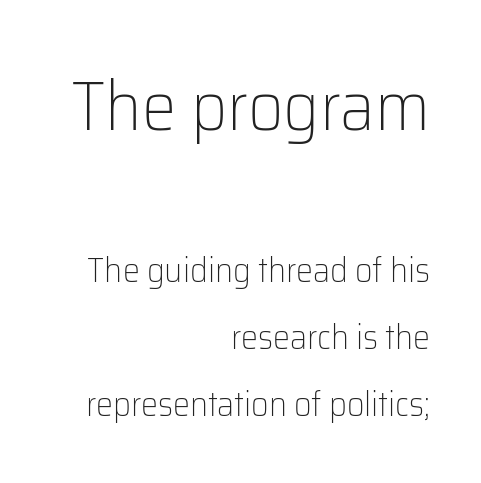
The upper block of text is set noticeably larger than the block beneath it. This sample uses a sans-serif face. The letters advance in unequal steps, a hallmark of proportional type. The lettering holds an erect, upright posture throughout.
